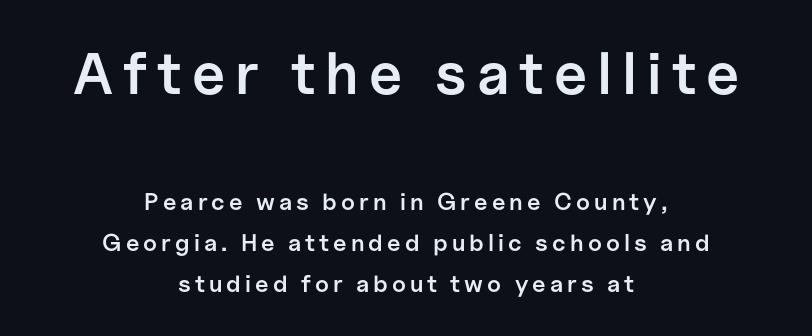
Just letters on the line, the space beneath them empty. The typography opts for an upright posture over an oblique one. These lines are rendered in a variable-pitch font. Slightly chunky letters — semibold, I'd say, not full bold. If you folded the block vertically in half, each line would mirror itself in length.
